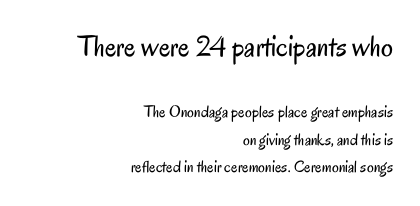
Q: Is the text bold? A: No.
Q: Is the text italic (slanted)? A: No, it is upright.
Q: Is the typeface a serif or a sans-serif typeface? A: Sans-serif.
Q: Is the text underlined? A: No.
Q: How is the paragraph aligned? A: Right-aligned.
Q: Is the spacing between letters normal or unusually wide? A: Normal.
Q: Is the spacing between lines tight, normal or loose? A: Normal.
Q: Which block of text is set in a larger size, the first (top) or the second (bottom)? A: The first (top) one.
Q: Width (condensed, normal, or wide)? A: Condensed.
Q: Stroke contrast? A: Low.
Q: x-height? A: Small.
Q: Monospaced? A: No.
